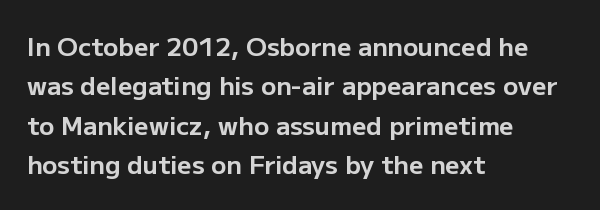
Evenly set lines give the paragraph a standard silhouette. Glance below the letters and you will spot only blank space. Typeset ragged right — the left edge is the straight one. This sample uses plain, unmodified letter spacing. Style check: upright. I'd describe the lettering as bold — thick and assertive.
